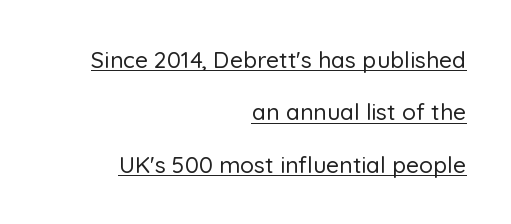
The image shows 23 px text type, upright; set right-aligned, loose line spacing (2.28x), normal letter spacing, underlined.
